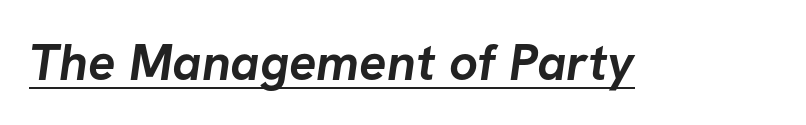
Honestly, the underline is the first thing you notice here. Standard letterfit; no display-style spreading of the glyphs. You could not count columns in this text — the font is proportionally spaced. Students, this is bold: see how much ink each stroke carries.
